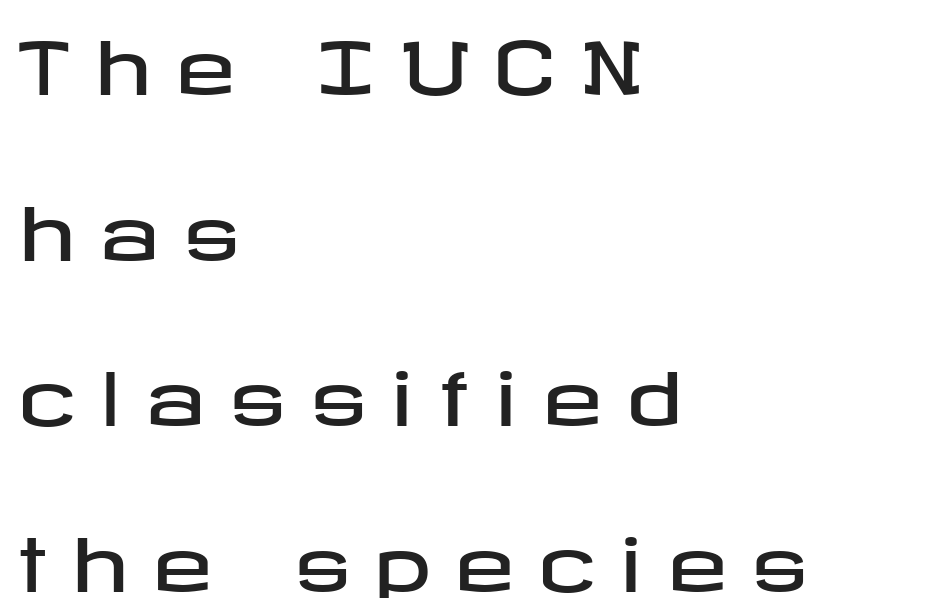
The image shows 73 px wide sans-serif type, upright; set left-aligned, loose line spacing (2.27x), unusually wide letter spacing (+0.33 em), not underlined; low stroke contrast and a medium x-height.
